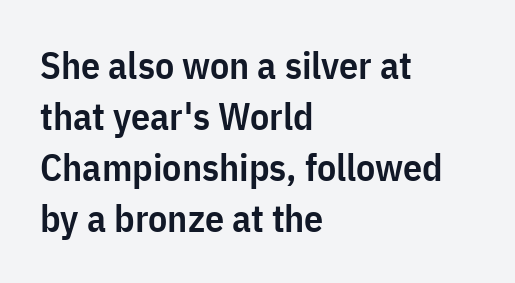
Q: Is the text bold? A: Semi-bold.
Q: Is the text italic (slanted)? A: No, it is upright.
Q: Is the typeface a serif or a sans-serif typeface? A: Sans-serif.
Q: Is the text underlined? A: No.
Q: How is the paragraph aligned? A: Left-aligned.
Q: Is the spacing between letters normal or unusually wide? A: Normal.
Q: Is the spacing between lines tight, normal or loose? A: Normal.
Q: Width (condensed, normal, or wide)? A: Condensed.
Q: Stroke contrast? A: Low.
Q: x-height? A: Medium.
Q: Monospaced? A: No.
